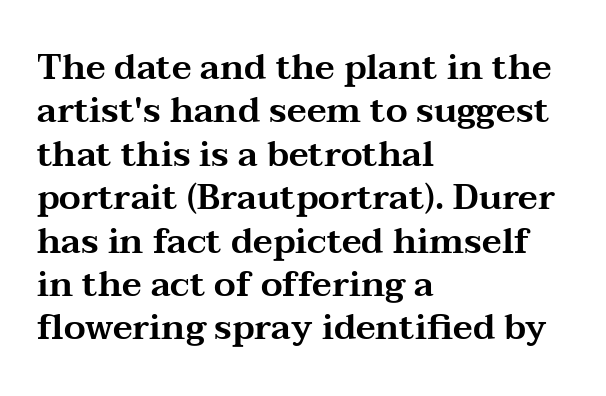
Q: Is the text italic (slanted)? A: No, it is upright.
Q: Is the typeface a serif or a sans-serif typeface? A: Serif.
Q: Is the text underlined? A: No.
Q: How is the paragraph aligned? A: Left-aligned.
Q: Is the spacing between letters normal or unusually wide? A: Normal.
Q: Width (condensed, normal, or wide)? A: Wide.
Q: Stroke contrast? A: Medium.
Q: x-height? A: Medium.
Q: Monospaced? A: No.
